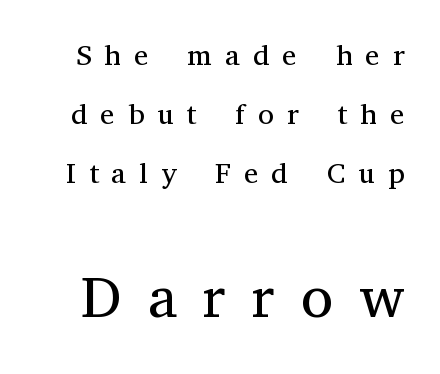
Q: Is the text bold? A: No.
Q: Is the text italic (slanted)? A: No, it is upright.
Q: Is the typeface a serif or a sans-serif typeface? A: Serif.
Q: Is the text underlined? A: No.
Q: Is the spacing between letters normal or unusually wide? A: Unusually wide.
Q: Is the spacing between lines tight, normal or loose? A: Loose.
Q: Which block of text is set in a larger size, the first (top) or the second (bottom)? A: The second (bottom) one.
Q: Width (condensed, normal, or wide)? A: Normal.
Q: Stroke contrast? A: Medium.
Q: x-height? A: Medium.
Q: Monospaced? A: No.
